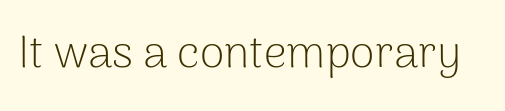
The text was rendered using a sans face with plain stroke endings. Tracking value appears to be zero — textbook default spacing. The cut favours lightness, reaching ordinary text weight at its darkest. This is the regular roman posture of the typeface. Spacing verdict: proportional, widths tailored to each character.
